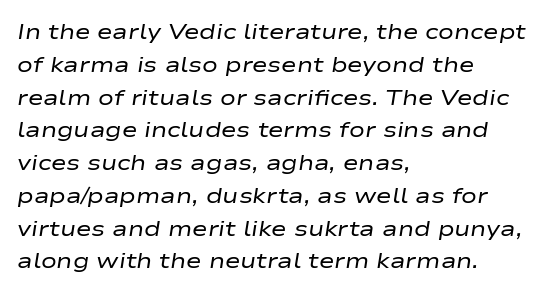
The image shows 21 px text type, italic (leaning right); set left-aligned, normal line spacing (1.56x), normal letter spacing, not underlined.
